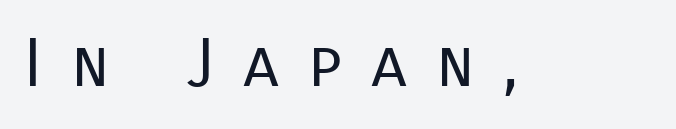
{"serif": "no", "italic": "no", "bold": "no", "weight": "regular", "width": "normal", "stroke_contrast": "low", "x_height": "medium", "monospaced": "no", "underline": "no", "letter_spacing": "wide", "letter_spacing_em": 0.43, "glyph_px": 67}
